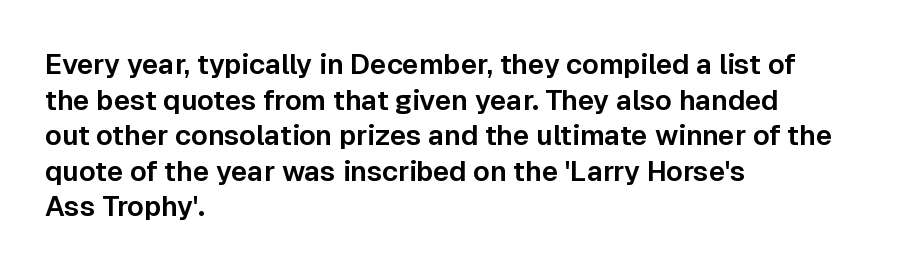
{"serif": "no", "italic": "no", "width": "normal", "stroke_contrast": "low", "x_height": "medium", "monospaced": "no", "underline": "no", "align": "left", "line_spacing": "normal", "line_spacing_ratio": 1.27, "letter_spacing": "normal", "letter_spacing_em": 0.0, "glyph_px": 28}
